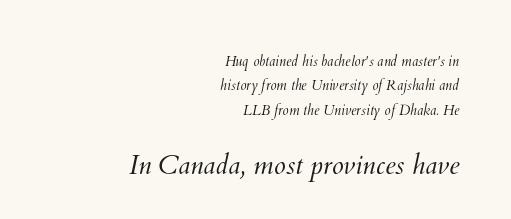
{"bold": "no", "underline": "no", "align": "right", "line_spacing_ratio": 1.75, "letter_spacing": "normal", "letter_spacing_em": 0.0, "larger_block": "second", "size_ratio": 1.93, "glyph_px": 27}
